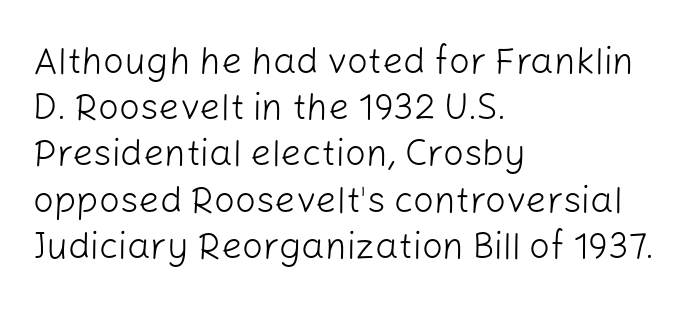
The image shows 37 px light sans-serif type, upright; set left-aligned, normal line spacing (1.25x), normal letter spacing, not underlined; low stroke contrast and a medium x-height.
